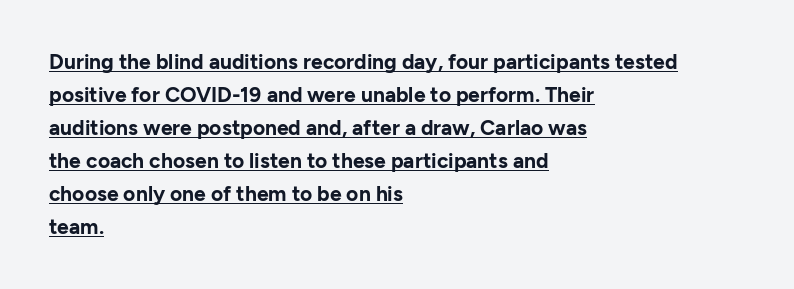
Q: Is the text bold? A: Yes.
Q: Is the text italic (slanted)? A: No, it is upright.
Q: Is the text underlined? A: Yes.
Q: How is the paragraph aligned? A: Left-aligned.
Q: Is the spacing between letters normal or unusually wide? A: Normal.
Q: Is the spacing between lines tight, normal or loose? A: Normal.
